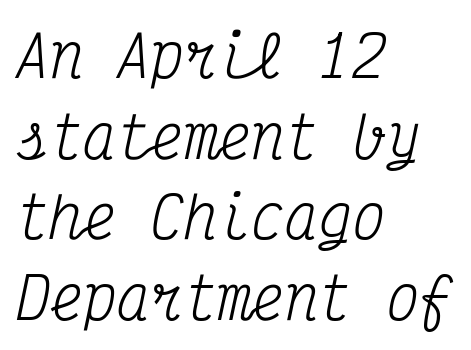
The image shows 56 px regular-weight, condensed serif type, italic (leaning right), monospaced; set left-aligned, normal line spacing (1.44x), normal letter spacing, not underlined; medium stroke contrast and a medium x-height.
